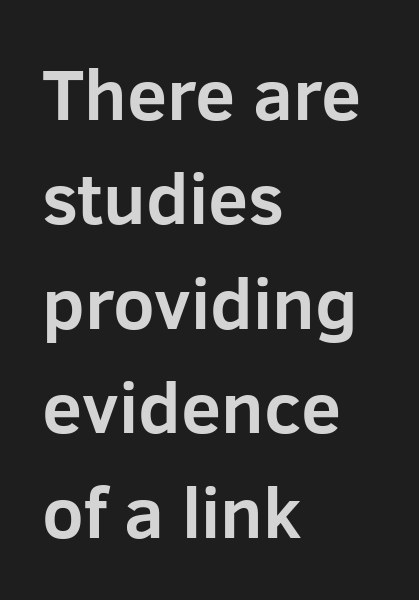
The image shows 72 px bold sans-serif type, upright; set left-aligned, normal line spacing (1.45x), normal letter spacing, not underlined; low stroke contrast and a medium x-height.
